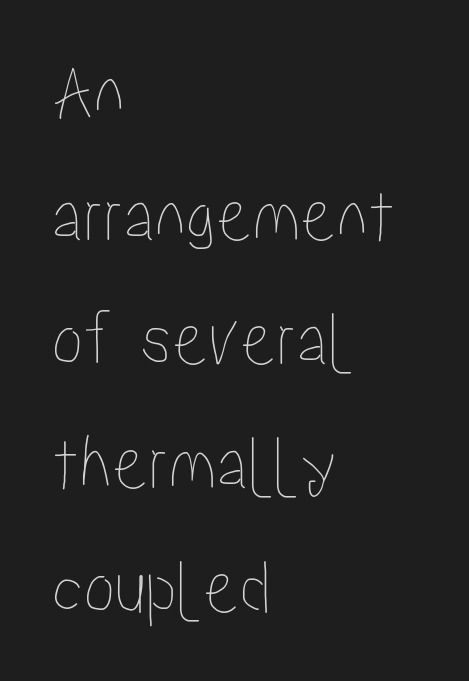
{"italic": "no", "width": "condensed", "stroke_contrast": "low", "x_height": "medium", "monospaced": "no", "underline": "no", "align": "left", "line_spacing": "normal", "line_spacing_ratio": 1.57, "letter_spacing": "normal", "letter_spacing_em": 0.0, "glyph_px": 79}
